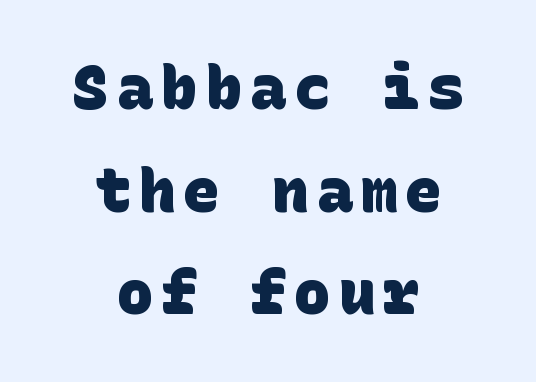
Layout note: lines centered. The face used here is a sans, in the tradition of grotesques and geometrics. Compared with an ordinary text face, these strokes are far heavier — a full bold. Decoration check: the copy has no underline.
